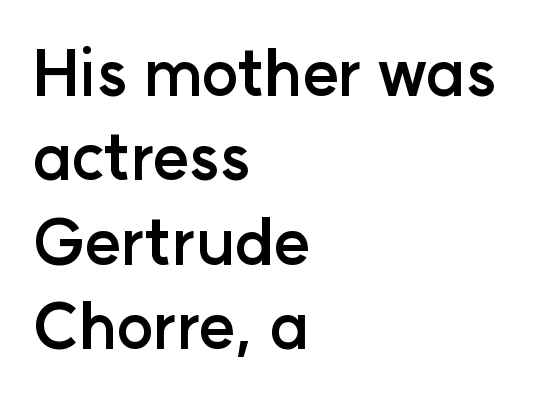
{"serif": "no", "italic": "no", "bold": "yes", "weight": "semibold", "width": "normal", "stroke_contrast": "low", "x_height": "medium", "monospaced": "no", "underline": "no", "align": "left", "line_spacing": "normal", "line_spacing_ratio": 1.34, "letter_spacing": "normal", "letter_spacing_em": 0.0, "glyph_px": 63}
